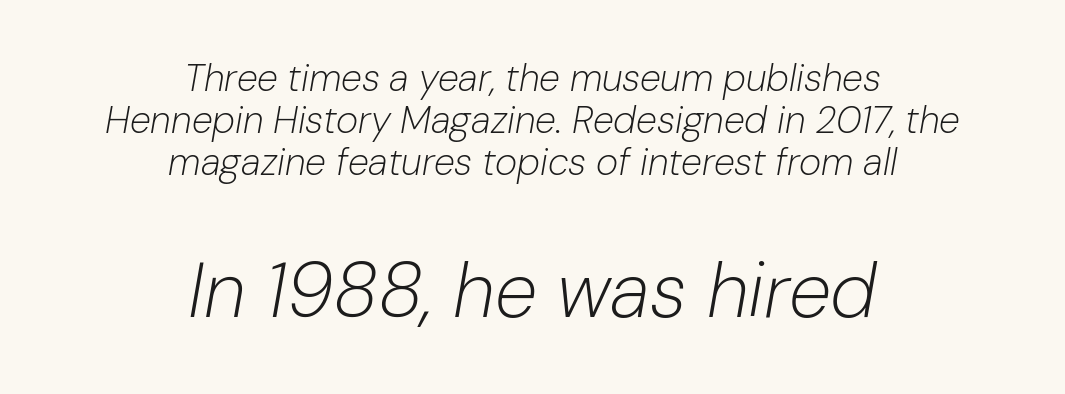
The tracking reads as untouched default to a designer's eye. The letters are slanted; this is an italic face. Block two is the big one; block one sits smaller above it. Heaviness? Minimal to ordinary, like unemphasized prose. These lines huddle together more closely than default settings would place them. The foot of each line stays bare and open.
